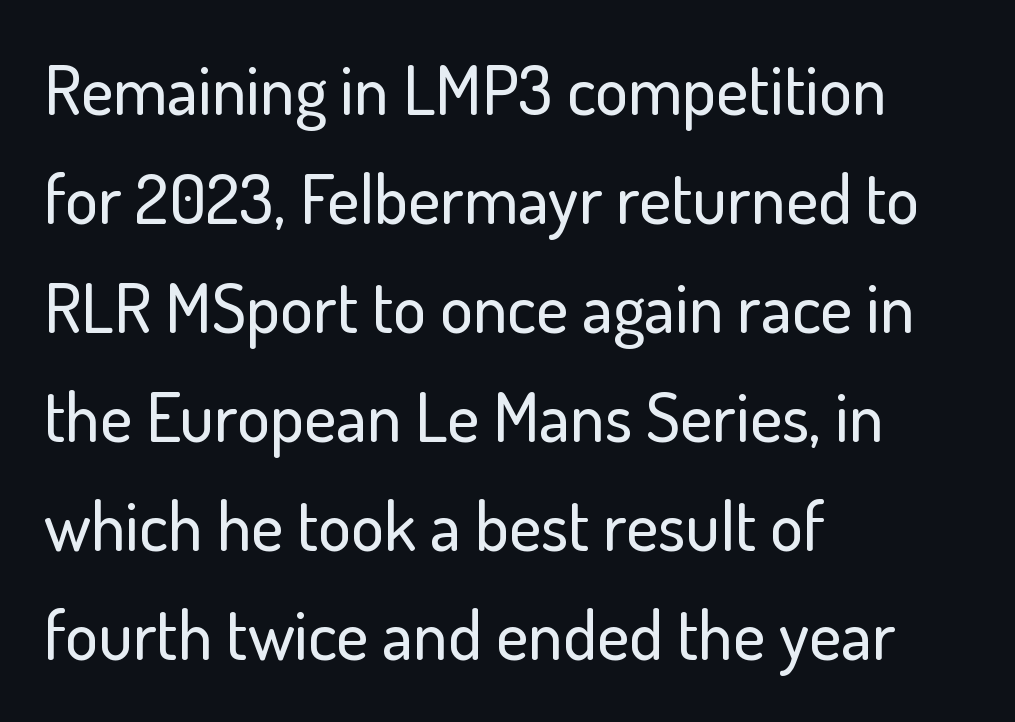
The image shows 69 px sans-serif type, upright; set left-aligned, normal line spacing (1.58x), normal letter spacing, not underlined; low stroke contrast and a small x-height.
